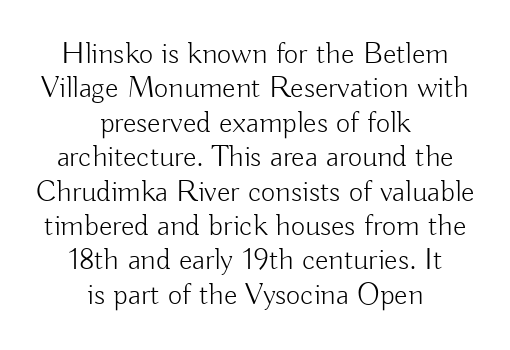
The image shows 31 px light sans-serif type, upright; set centered, tight line spacing (1.11x), normal letter spacing, not underlined; low stroke contrast and a small x-height.
